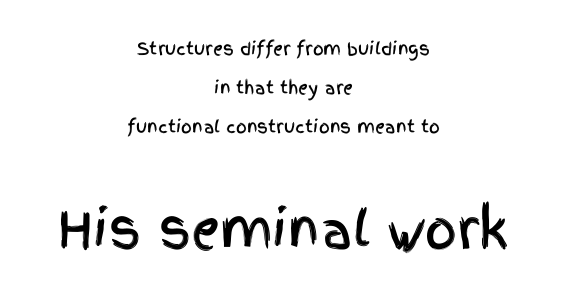
Short and long lines alike share a common midpoint. The passage shown is not underscored anywhere. Visually, the bottom section dominates because its glyphs are scaled up. Summary of vertical rhythm: relaxed, with wide interline spacing. The passage shown is typed in a proportional face where columns would drift. The lettering holds an erect, upright posture throughout.
